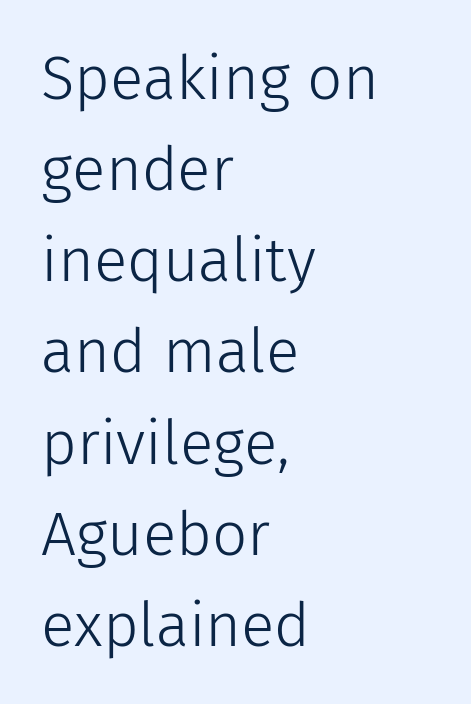
The image shows 62 px light sans-serif type, upright; set left-aligned, normal line spacing (1.47x), normal letter spacing, not underlined; low stroke contrast and a medium x-height.
